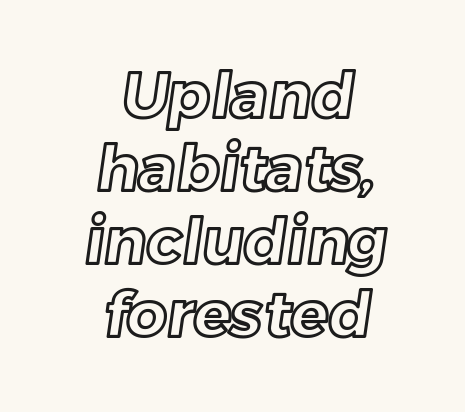
{"width": "normal", "x_height": "medium", "monospaced": "no", "underline": "no", "align": "center", "line_spacing_ratio": 1.16, "letter_spacing": "normal", "letter_spacing_em": 0.0, "glyph_px": 63}
